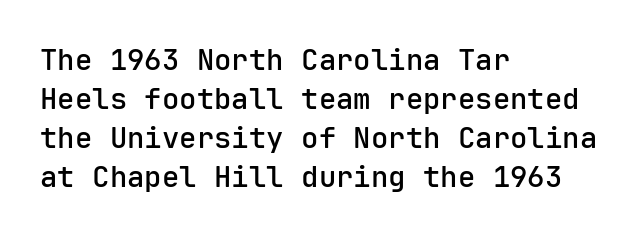
This rendering features lettering with no underline. This sample has the even, mechanical cadence of fixed-width lettering. Successive baselines arrive at the customary interval. Between one letter and the next there's only the usual sliver of space. One-word summary of the alignment: left. The lettering holds an erect, upright posture throughout.
